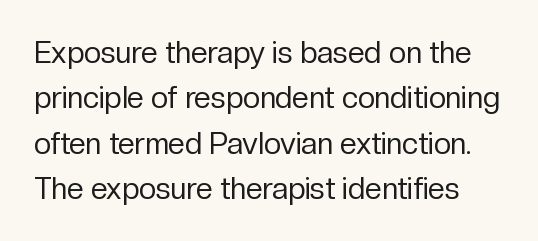
{"serif": "no", "italic": "no", "bold": "no", "weight": "regular", "width": "normal", "stroke_contrast": "low", "x_height": "medium", "monospaced": "no", "underline": "no", "line_spacing": "normal", "line_spacing_ratio": 1.51, "letter_spacing": "normal", "letter_spacing_em": 0.0, "glyph_px": 30}
